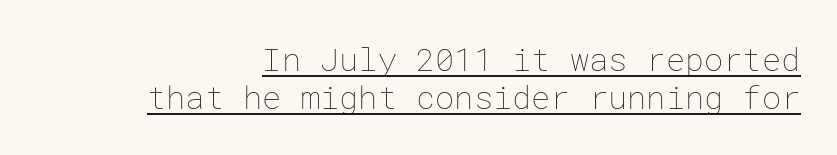
These lines keep a tight, regular rhythm from letter to letter. Unlike italic type, these characters show no tilt at all. The font is comparable to plain body text, perhaps lighter. Underlining? Definitely there.
